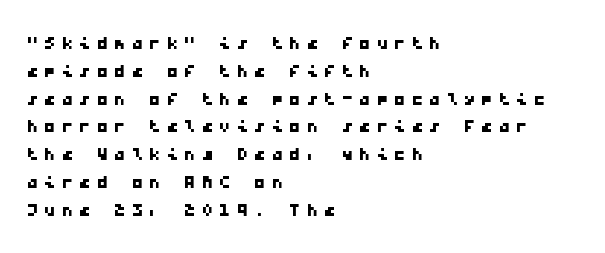
The image shows 23 px text type; set left-aligned, line spacing 1.21x, unusually wide letter spacing (+0.26 em), not underlined.
